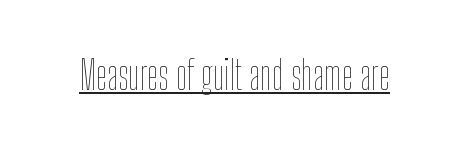
You could not count columns in this text — the font is proportionally spaced. Glance below the letters and you will spot a drawn line. This rendering leaves character spacing at its baseline value. The characters are drawn with everyday or finer stroke widths.
